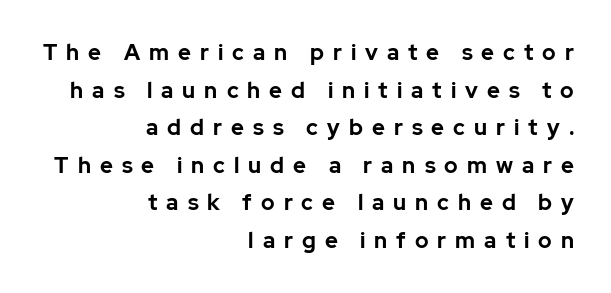
Bold? Absolutely — the strokes are thick and heavy. Do the letters lean? They stand straight. There is plenty of visible air inserted between adjacent glyphs. Alignment: flush right.
